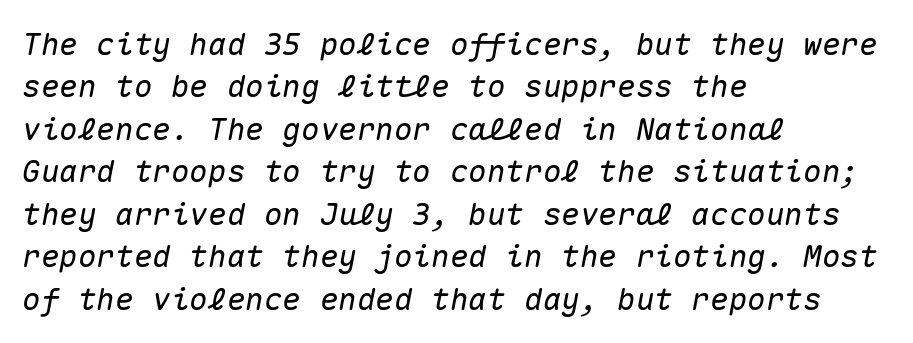
A typesetter would call this leading conventional body-copy spacing. This sample uses plain, unmodified letter spacing. The passage shown is typed in a monospace face where columns stay perfectly aligned. A classic flush-left, rag-right setting is used for this passage. The foot of each line stays bare and open. Would a proofreader flag this as italicized? Yes.
